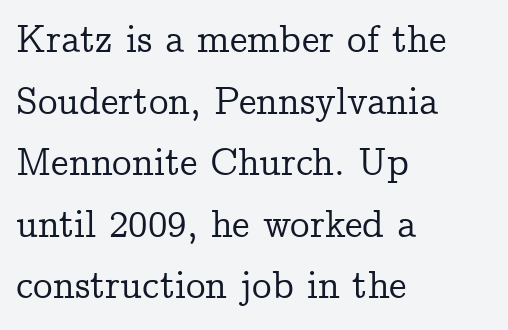
The image shows 39 px serif type, upright; set left-aligned, normal line spacing (1.58x), normal letter spacing, not underlined; low stroke contrast and a medium x-height.
